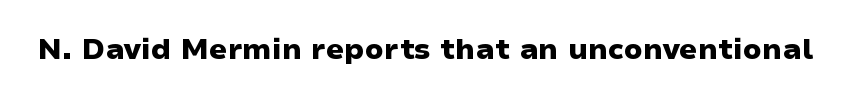
{"serif": "no", "italic": "no", "bold": "yes", "weight": "heavy", "width": "wide", "stroke_contrast": "low", "x_height": "medium", "monospaced": "no", "underline": "no", "letter_spacing": "normal", "letter_spacing_em": 0.0, "glyph_px": 29}
